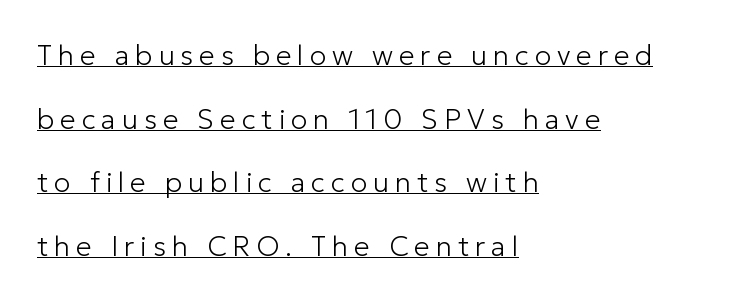
The image shows 28 px light sans-serif type, upright; set left-aligned, loose line spacing (2.27x), unusually wide letter spacing (+0.21 em), underlined; low stroke contrast and a medium x-height.
